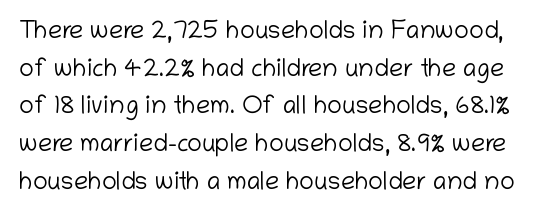
Q: Is the text bold? A: No.
Q: Is the text italic (slanted)? A: No, it is upright.
Q: Is the text underlined? A: No.
Q: Is the spacing between letters normal or unusually wide? A: Normal.
Q: Is the spacing between lines tight, normal or loose? A: Normal.
